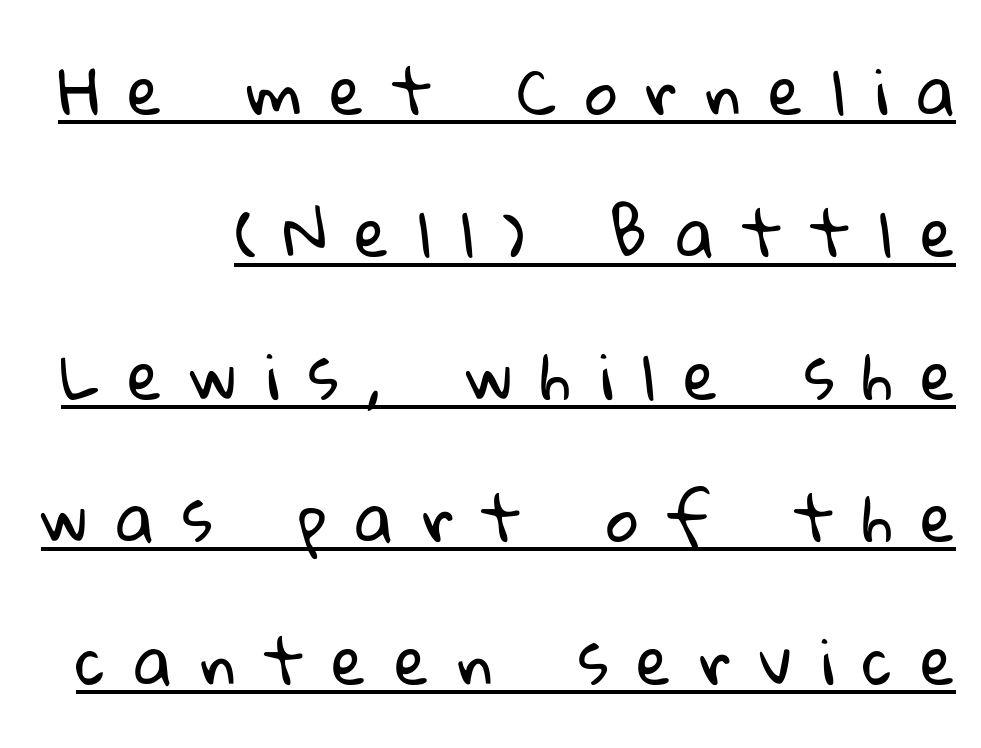
Here the glyphs are tracked loosely, breaking word shapes into spaced letters. A typesetter would label this face a sans. The string is rendered with underlining switched on. Stems here are at most as thick as an everyday book face. Baseline-to-baseline distance is far greater than the letter height.
